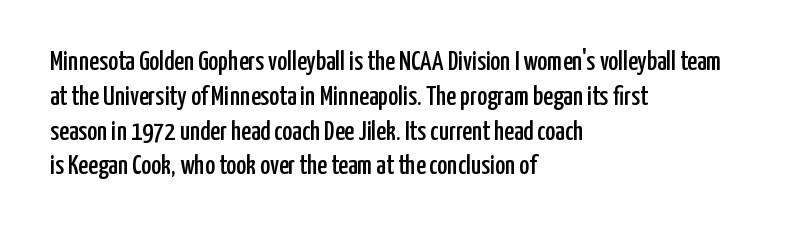
Students, observe: this is what conventionally led text looks like. This sample uses plain, unmodified letter spacing. Nobody drew a line under any word here. The typesetter chose a ragged-right arrangement here. Style check: upright.
